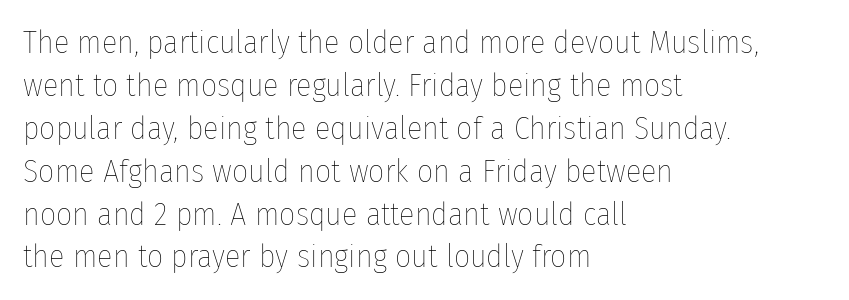
The image shows 32 px thin, condensed type, upright; set left-aligned, normal line spacing (1.34x), normal letter spacing, not underlined; low stroke contrast and a medium x-height.
